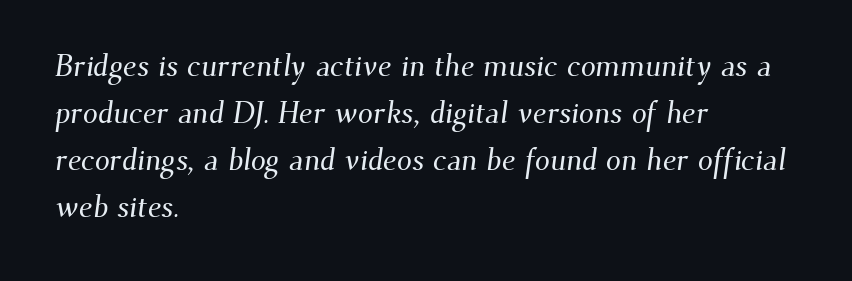
The paragraph has a hard left edge and a soft right edge. Is this a sans? No — the strokes have serifs. The face used here is rendered with its standard letterfit. Spacing verdict: proportional, widths tailored to each character.
